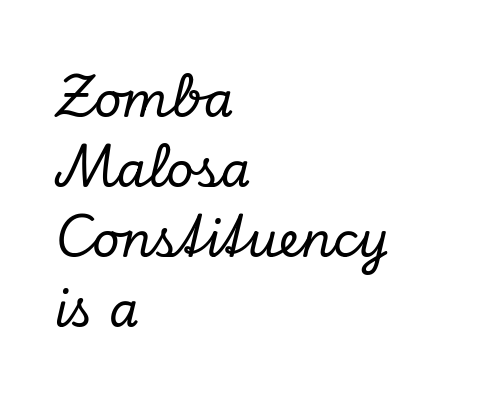
A typesetter would call this proportional, since set widths differ per character. The typeface chosen for these lines features serifs. Honestly, the letter spacing is just normal — you wouldn't notice it. In terms of posture, this sample is oblique. Notice how the passage keeps a crisp vertical edge on the left only.
